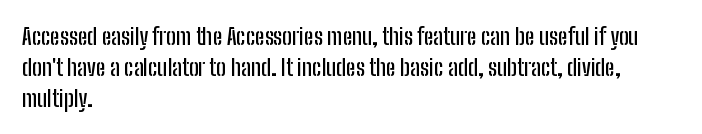
Q: Is the text italic (slanted)? A: No, it is upright.
Q: Is the text underlined? A: No.
Q: How is the paragraph aligned? A: Left-aligned.
Q: Is the spacing between letters normal or unusually wide? A: Normal.
Q: Is the spacing between lines tight, normal or loose? A: Normal.
